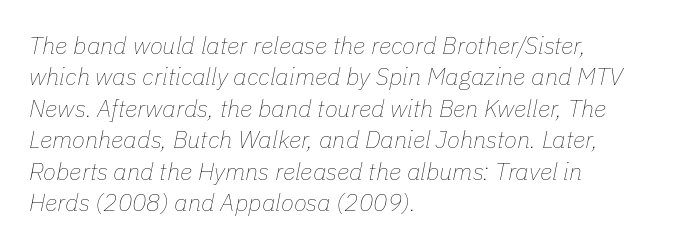
The image shows 24 px text type, italic (leaning right); set left-aligned, normal line spacing (1.31x), normal letter spacing, not underlined.
